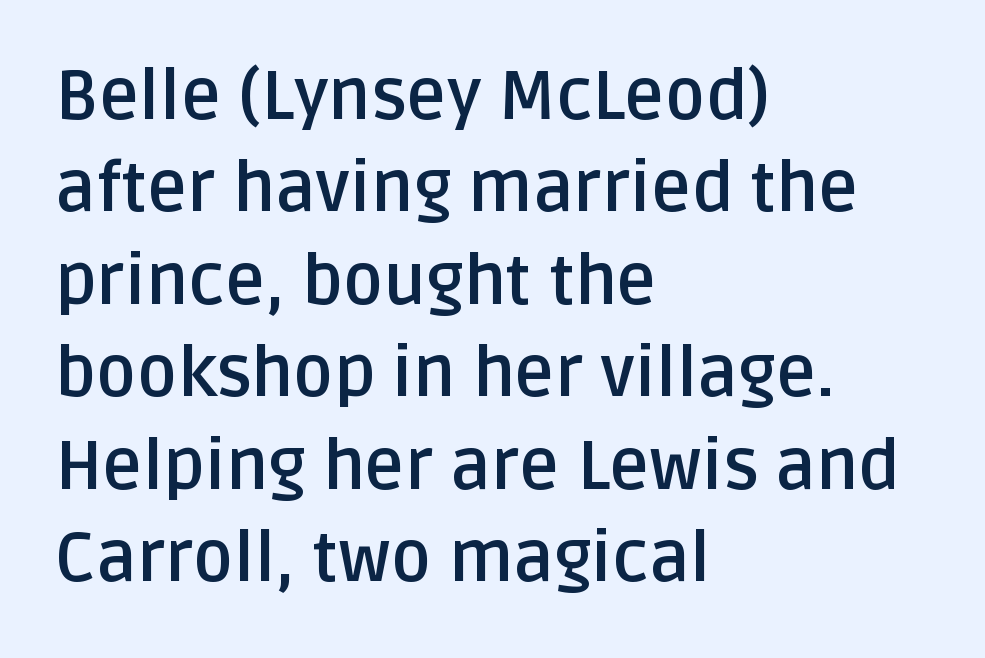
Q: Is the text bold? A: Yes.
Q: Is the text italic (slanted)? A: No, it is upright.
Q: Is the typeface a serif or a sans-serif typeface? A: Sans-serif.
Q: Is the text underlined? A: No.
Q: How is the paragraph aligned? A: Left-aligned.
Q: Is the spacing between letters normal or unusually wide? A: Normal.
Q: Is the spacing between lines tight, normal or loose? A: Normal.
Q: Width (condensed, normal, or wide)? A: Normal.
Q: Stroke contrast? A: Low.
Q: x-height? A: Large.
Q: Monospaced? A: No.
